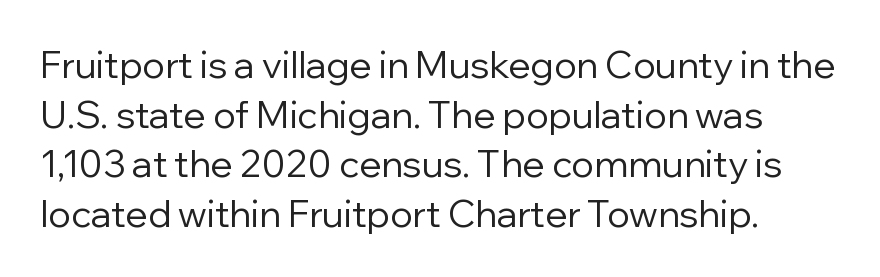
The image shows 37 px regular-weight sans-serif type, upright; set left-aligned, normal line spacing (1.34x), normal letter spacing, not underlined; low stroke contrast and a medium x-height.
